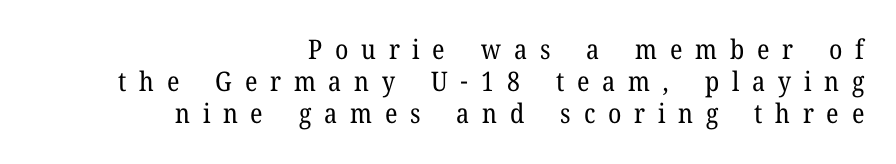
{"italic": "no", "bold": "no", "underline": "no", "align": "right", "line_spacing_ratio": 1.18, "letter_spacing": "wide", "letter_spacing_em": 0.47, "glyph_px": 27}
